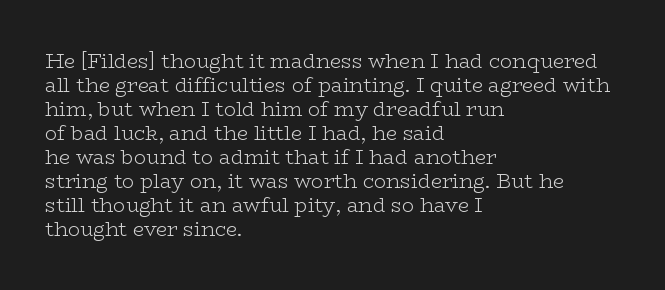
Q: Is the text bold? A: No.
Q: Is the text italic (slanted)? A: No, it is upright.
Q: Is the text underlined? A: No.
Q: How is the paragraph aligned? A: Left-aligned.
Q: Is the spacing between letters normal or unusually wide? A: Normal.
